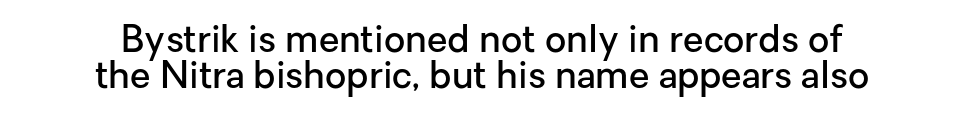
This is the regular roman posture of the typeface. A typesetter would call this proportional, since set widths differ per character. These lines keep a tight, regular rhythm from letter to letter. Alignment: centered.
